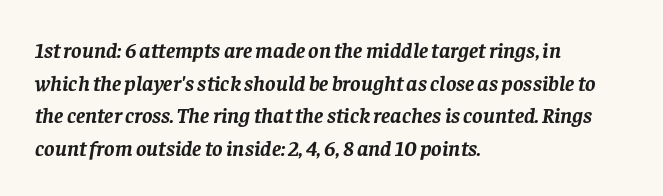
The image shows 22 px bold type, italic (leaning right); set left-aligned, normal line spacing (1.48x), normal letter spacing, not underlined.
